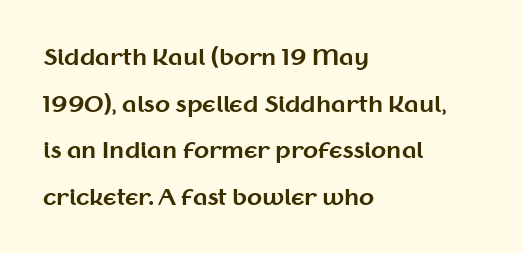
These words are printed bold, with thick strokes throughout. Vertical strokes here are truly vertical. The passage shown has conventional tracking throughout. Each line starts at the same left margin while the right side varies. Regarding leading, the lines here are spaced well apart. The gap between lines stays unmarked.
